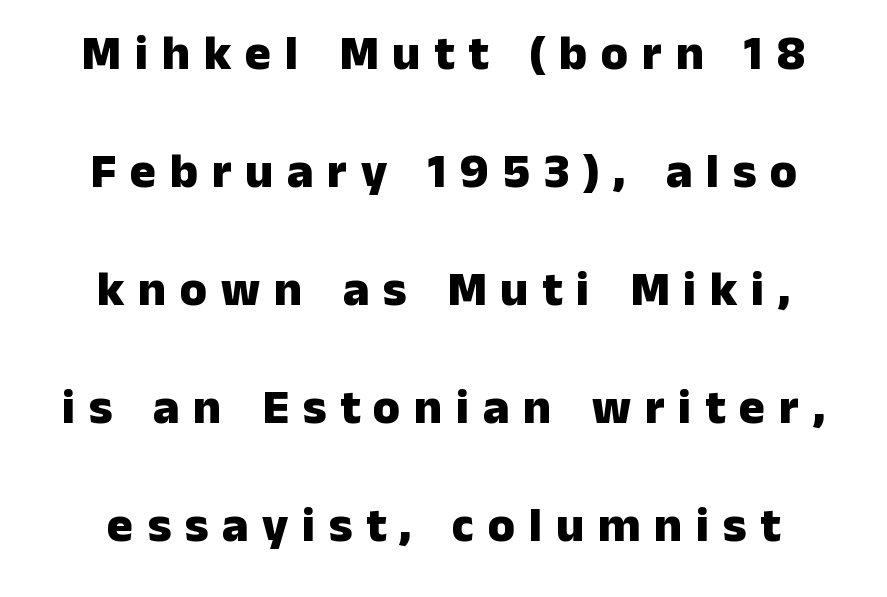
{"serif": "no", "italic": "no", "bold": "yes", "weight": "heavy", "width": "normal", "stroke_contrast": "low", "x_height": "medium", "monospaced": "no", "underline": "no", "align": "center", "line_spacing": "loose", "line_spacing_ratio": 2.41, "letter_spacing": "wide", "letter_spacing_em": 0.28, "glyph_px": 49}
